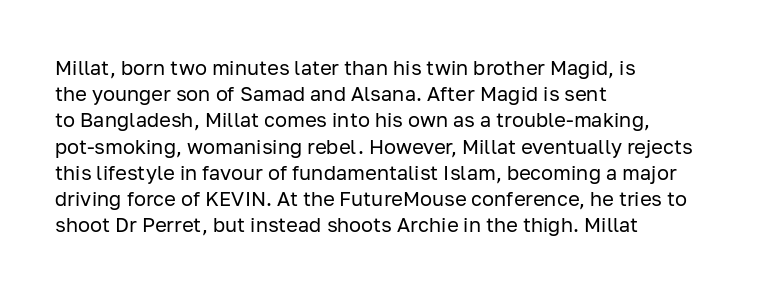
Q: Is the text bold? A: No.
Q: Is the text italic (slanted)? A: No, it is upright.
Q: Is the text underlined? A: No.
Q: How is the paragraph aligned? A: Left-aligned.
Q: Is the spacing between letters normal or unusually wide? A: Normal.
Q: Is the spacing between lines tight, normal or loose? A: Normal.
